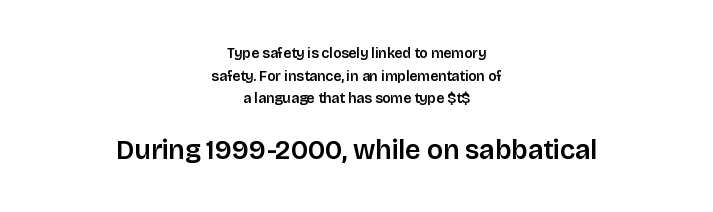
The image shows 27 px text type, upright; set centered, normal line spacing (1.61x), normal letter spacing, not underlined; the second (bottom) block is 1.93x larger.
